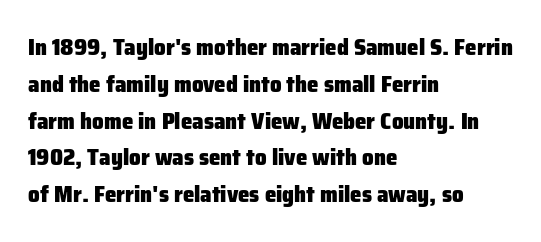
The passage shown stacks its lines at a standard gap. The rag falls on the right side of this text block. Nope, not italic — everything's standing straight. Rule under the text: the space is simply empty. The face used here is rendered with its standard letterfit.
